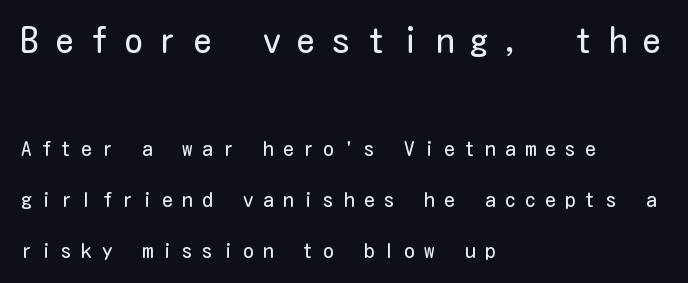
The image shows 36 px regular-weight, condensed sans-serif type, upright; set left-aligned, loose line spacing (2.43x), unusually wide letter spacing (+0.46 em), not underlined; the first (top) block is 1.71x larger; low stroke contrast and a medium x-height.
